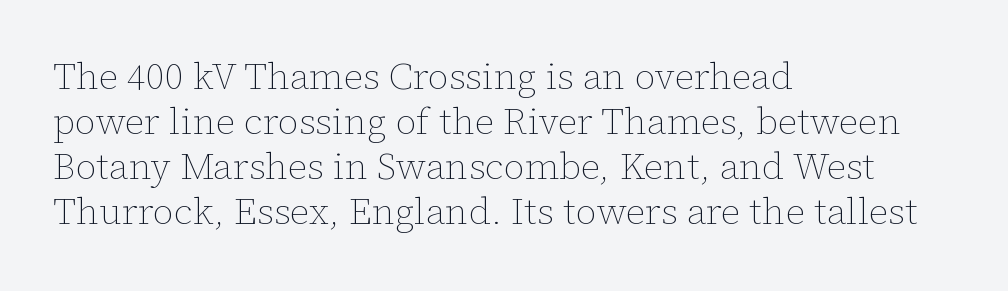
Here the designer chose a conventional face with non-uniform glyph widths. Characters follow at the spacing the type designer built in. Plain, unruled lines of type. Weight: regular or lighter. A roman cut, with each character standing at attention. The lines in this sample share a left origin and differ only in where they stop.
